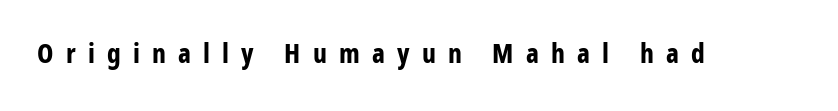
The image shows 27 px bold type, upright; set unusually wide letter spacing (+0.45 em), not underlined.
